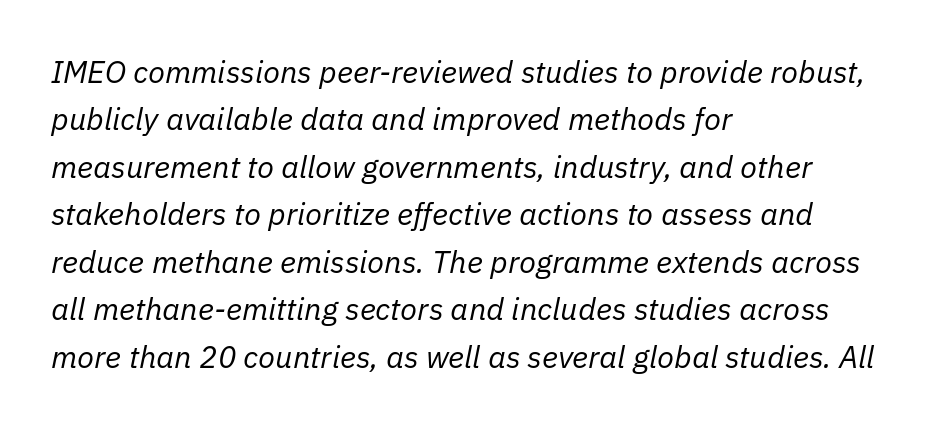
Q: Is the text bold? A: No.
Q: Is the text italic (slanted)? A: Yes, it leans right by about 11 degrees.
Q: Is the text underlined? A: No.
Q: How is the paragraph aligned? A: Left-aligned.
Q: Is the spacing between letters normal or unusually wide? A: Normal.
Q: Is the spacing between lines tight, normal or loose? A: Normal.
Q: Width (condensed, normal, or wide)? A: Normal.
Q: Stroke contrast? A: Low.
Q: x-height? A: Medium.
Q: Monospaced? A: No.
